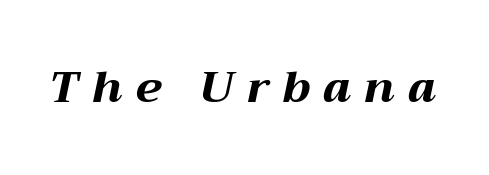
Each glyph is drawn with heavy, bold strokes. The axis of the letterforms is tilted away from vertical. These lines are rendered in a variable-pitch font. The glyphs are unaccompanied by any horizontal stroke below them. The face used here is rendered with a markedly widened letterfit.
